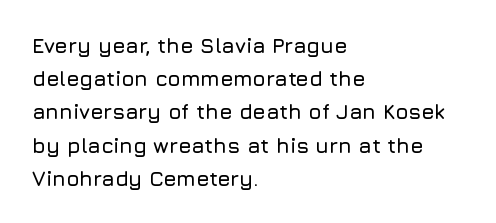
The tracking reads as untouched default to a designer's eye. Anything drawn beneath the words? Only blank space. Leading: standard. The lettering holds an erect, upright posture throughout.
